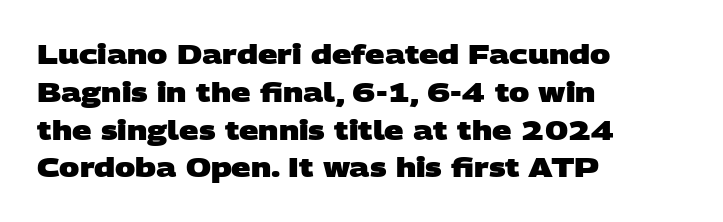
The image shows 27 px bold type; set left-aligned, normal line spacing (1.4x), normal letter spacing, not underlined.
